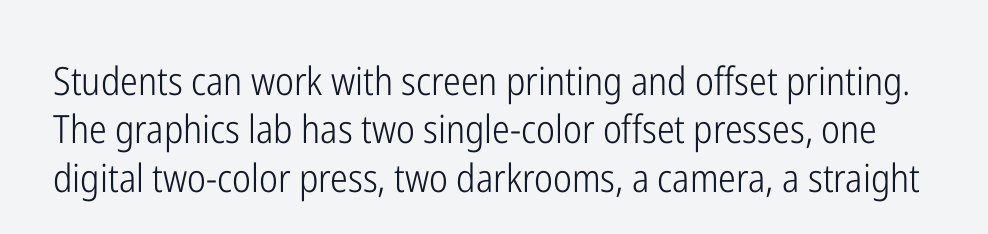
The image shows 39 px light, condensed sans-serif type, upright; set line spacing 1.24x, normal letter spacing, not underlined; low stroke contrast and a medium x-height.
